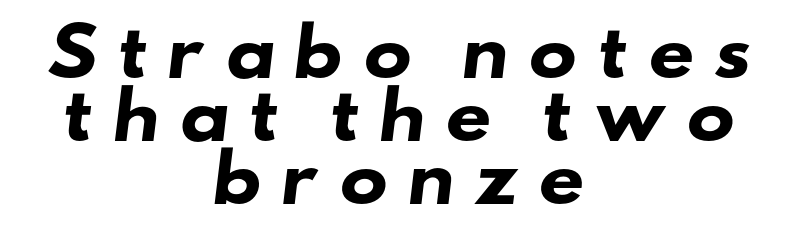
This is sans-serif lettering, the kind often seen on screens and signage. Horizontal alignment here is central, giving a formal, balanced look. The face used here has the dense, thick strokes of a bold. Glyph-to-glyph distance is far greater than everyday printed text.
